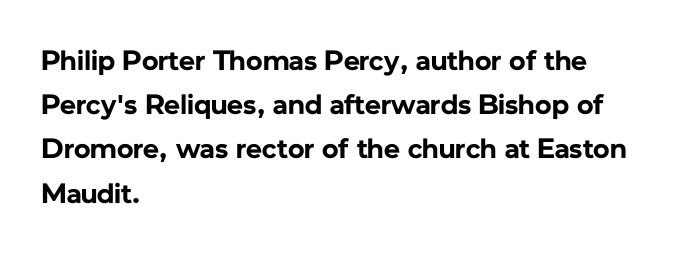
{"serif": "no", "italic": "no", "bold": "yes", "weight": "bold", "width": "normal", "stroke_contrast": "low", "x_height": "medium", "monospaced": "no", "underline": "no", "align": "left", "line_spacing": "normal", "line_spacing_ratio": 1.58, "letter_spacing": "normal", "letter_spacing_em": 0.0, "glyph_px": 28}
